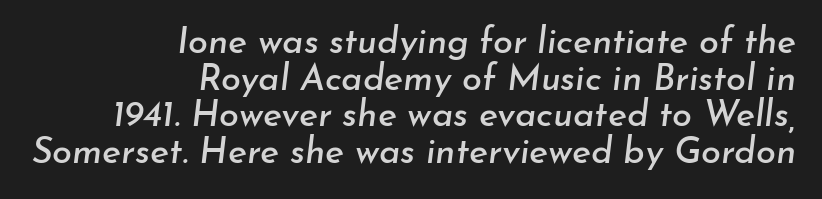
Q: Is the text italic (slanted)? A: Yes, it leans right by about 7 degrees.
Q: Is the text underlined? A: No.
Q: How is the paragraph aligned? A: Right-aligned.
Q: Is the spacing between letters normal or unusually wide? A: Normal.
Q: Is the spacing between lines tight, normal or loose? A: Tight.
Q: Width (condensed, normal, or wide)? A: Normal.
Q: Stroke contrast? A: Low.
Q: x-height? A: Small.
Q: Monospaced? A: No.
